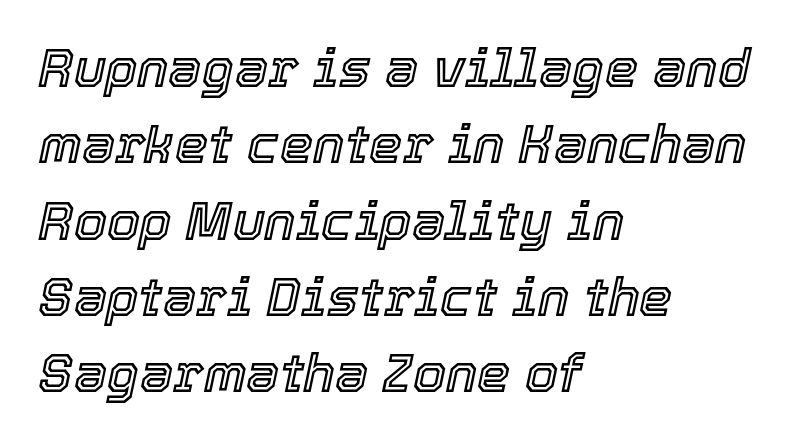
The image shows 53 px text type, italic (leaning right); set left-aligned, normal line spacing (1.44x), normal letter spacing, not underlined; a medium x-height.
